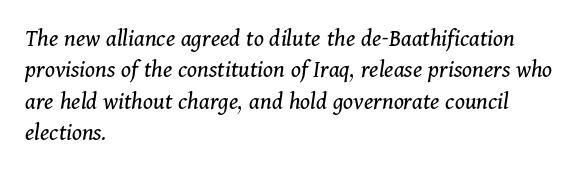
The image shows 25 px text type, italic (leaning right); set left-aligned, normal line spacing (1.26x), normal letter spacing, not underlined.
